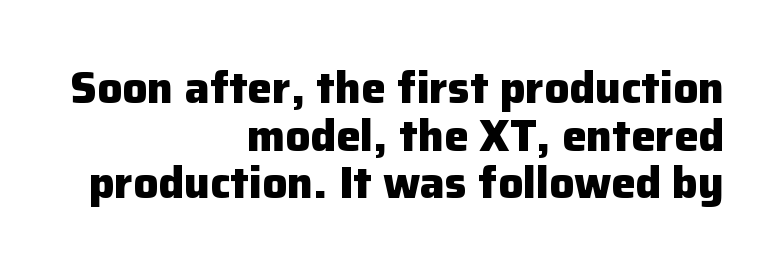
Interline gaps are noticeably narrow in this sample. If you drew a line through each stem, it would be perfectly vertical. Proportional: the letters do not fall into vertical columns. Horizontal alignment here is rightward, an uncommon choice for prose. A typesetter would label this face a sans.
